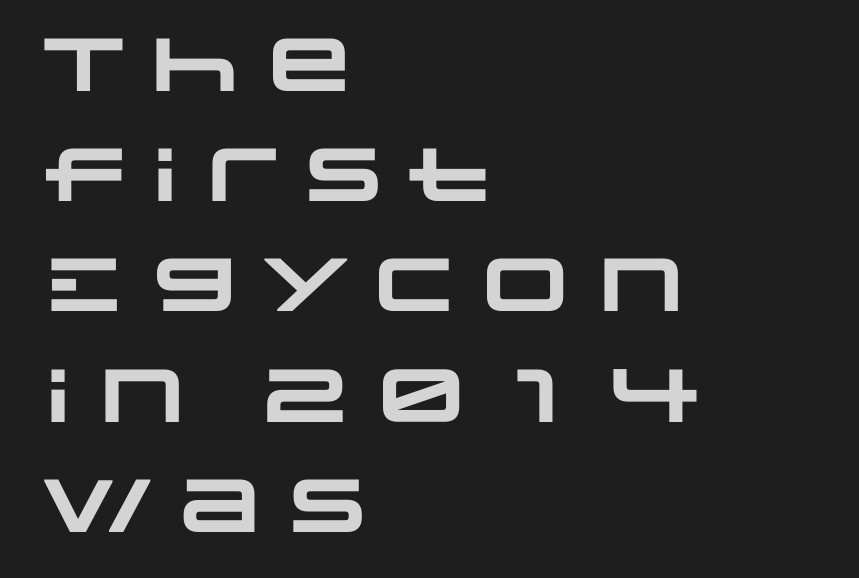
{"serif": "no", "bold": "yes", "weight": "heavy", "width": "wide", "stroke_contrast": "low", "x_height": "large", "monospaced": "no", "underline": "no", "align": "left", "line_spacing": "normal", "line_spacing_ratio": 1.47, "letter_spacing": "normal", "letter_spacing_em": 0.0, "glyph_px": 75}
